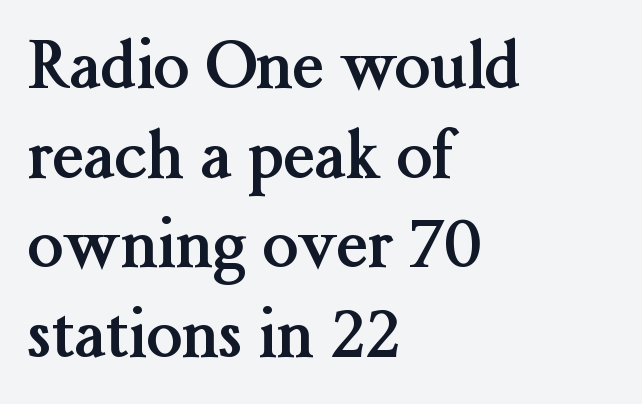
The image shows 64 px semibold serif type, upright; set left-aligned, normal line spacing (1.4x), normal letter spacing, not underlined; medium stroke contrast and a medium x-height.
